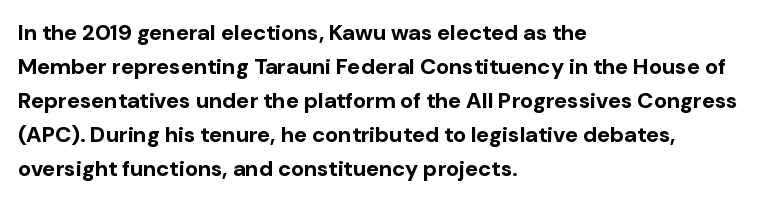
Q: Is the text bold? A: Yes.
Q: Is the text italic (slanted)? A: No, it is upright.
Q: Is the text underlined? A: No.
Q: How is the paragraph aligned? A: Left-aligned.
Q: Is the spacing between letters normal or unusually wide? A: Normal.
Q: Is the spacing between lines tight, normal or loose? A: Normal.
